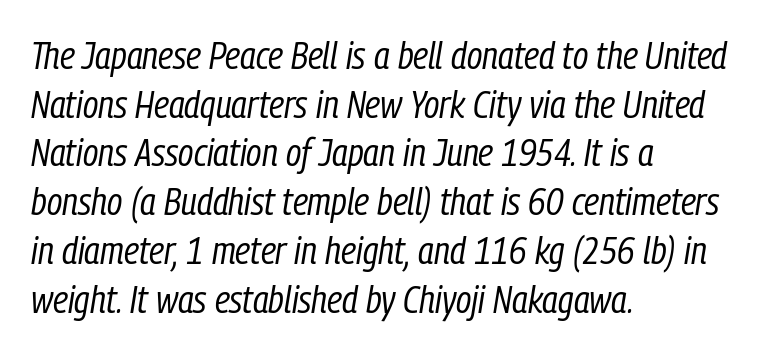
Weight: regular or lighter. Each letter keeps its own natural width here, so spacing adapts to shape. A classic flush-left, rag-right setting is used for this passage. Each word holds together tightly as a unit, with standard inter-letter gaps. The font's italic variant was chosen for this text. Line spacing here is normal.
